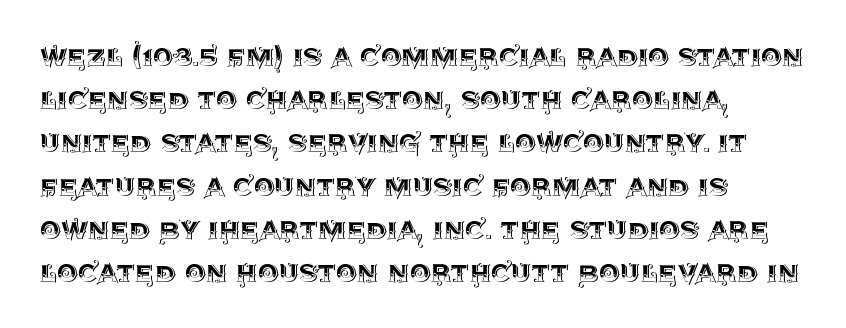
Q: Is the text italic (slanted)? A: No, it is upright.
Q: Is the text underlined? A: No.
Q: How is the paragraph aligned? A: Left-aligned.
Q: Is the spacing between letters normal or unusually wide? A: Normal.
Q: Is the spacing between lines tight, normal or loose? A: Normal.
Q: Width (condensed, normal, or wide)? A: Normal.
Q: x-height? A: Large.
Q: Monospaced? A: No.
